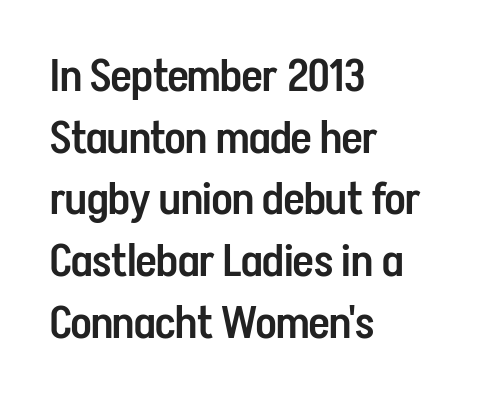
{"serif": "no", "italic": "no", "bold": "semi", "weight": "semibold", "width": "condensed", "stroke_contrast": "low", "x_height": "medium", "monospaced": "no", "underline": "no", "align": "left", "line_spacing": "normal", "line_spacing_ratio": 1.37, "letter_spacing": "normal", "letter_spacing_em": 0.0, "glyph_px": 45}
